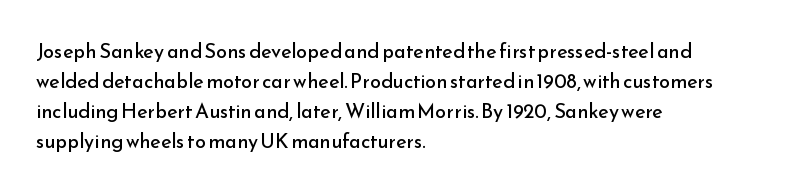
The face looks like a standard text weight, possibly lighter. A normal amount of white space separates one row of letters from the next. Line beginnings align vertically; line endings do not. The horizontal fit of the characters is conventional and even. The passage shown is not underscored anywhere.
